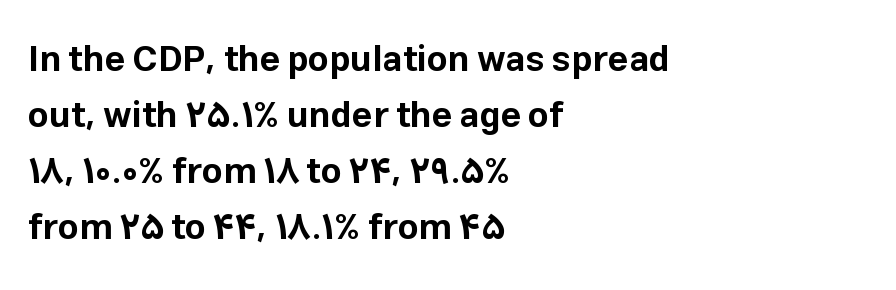
Q: Is the text bold? A: Yes.
Q: Is the text italic (slanted)? A: No, it is upright.
Q: Is the typeface a serif or a sans-serif typeface? A: Sans-serif.
Q: Is the text underlined? A: No.
Q: How is the paragraph aligned? A: Left-aligned.
Q: Is the spacing between letters normal or unusually wide? A: Normal.
Q: Is the spacing between lines tight, normal or loose? A: Normal.
Q: Width (condensed, normal, or wide)? A: Normal.
Q: Stroke contrast? A: Low.
Q: x-height? A: Medium.
Q: Monospaced? A: No.
